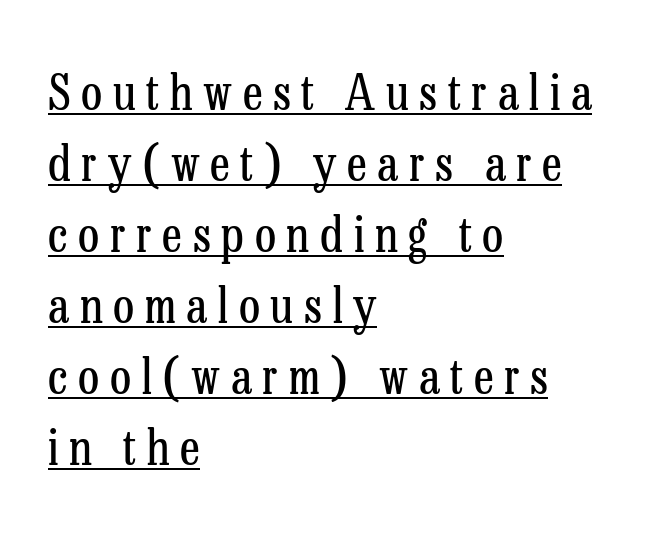
{"serif": "yes", "italic": "no", "bold": "no", "weight": "regular", "width": "condensed", "stroke_contrast": "low", "x_height": "medium", "monospaced": "no", "underline": "yes", "align": "left", "line_spacing": "normal", "line_spacing_ratio": 1.45, "letter_spacing": "wide", "letter_spacing_em": 0.22, "glyph_px": 49}
